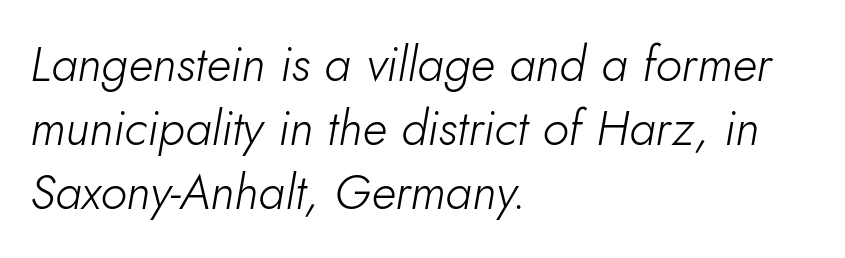
{"italic": "yes", "lean": "right", "slant_degrees": 10, "bold": "no", "weight": "light", "width": "normal", "stroke_contrast": "low", "x_height": "small", "monospaced": "no", "underline": "no", "align": "left", "line_spacing": "normal", "line_spacing_ratio": 1.31, "letter_spacing": "normal", "letter_spacing_em": 0.0, "glyph_px": 49}
